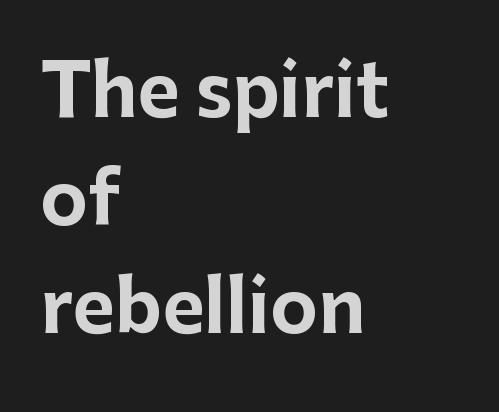
The type is set solid horizontally, with unmodified tracking. In CSS terms this would be text-align: left. When letters stand straight like this, we call the style roman or upright. A dark, heavy texture on the line: the type is bold. Whoever set this chose a conventional vertical rhythm.
